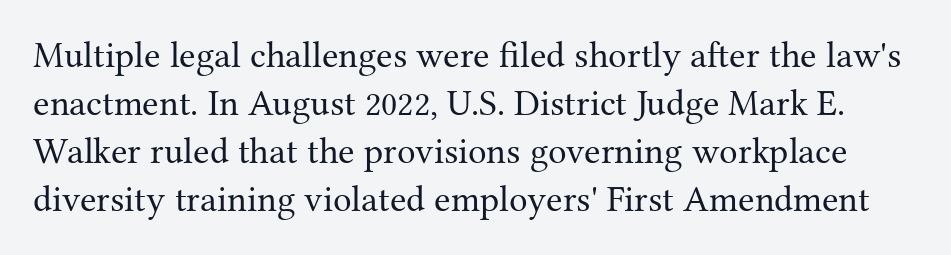
Q: Is the text bold? A: No.
Q: Is the text italic (slanted)? A: No, it is upright.
Q: Is the typeface a serif or a sans-serif typeface? A: Serif.
Q: Is the text underlined? A: No.
Q: Is the spacing between letters normal or unusually wide? A: Normal.
Q: Is the spacing between lines tight, normal or loose? A: Normal.
Q: Width (condensed, normal, or wide)? A: Normal.
Q: Stroke contrast? A: Medium.
Q: x-height? A: Medium.
Q: Monospaced? A: No.
